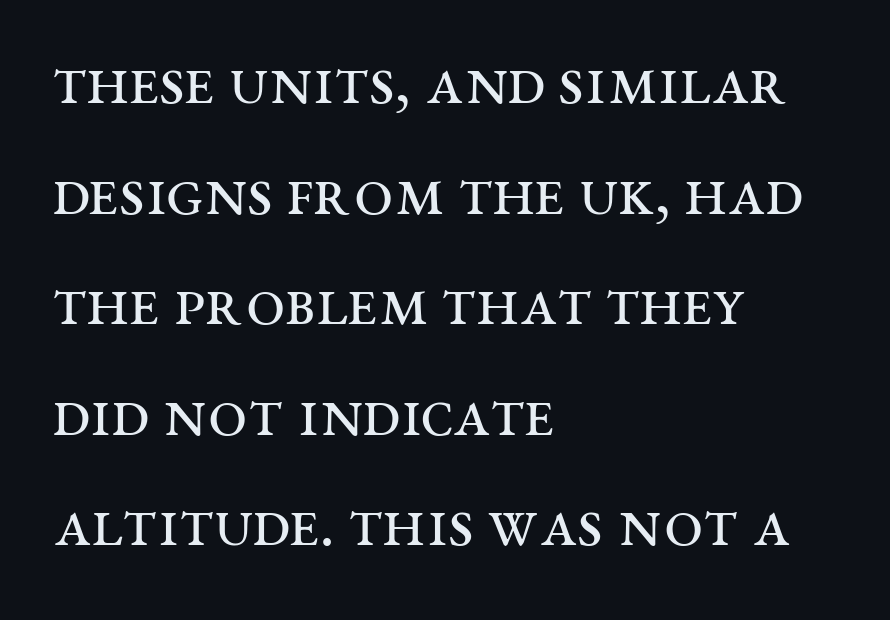
Q: Is the text bold? A: No.
Q: Is the text italic (slanted)? A: No, it is upright.
Q: Is the typeface a serif or a sans-serif typeface? A: Serif.
Q: Is the text underlined? A: No.
Q: How is the paragraph aligned? A: Left-aligned.
Q: Is the spacing between letters normal or unusually wide? A: Normal.
Q: Is the spacing between lines tight, normal or loose? A: Normal.
Q: Width (condensed, normal, or wide)? A: Wide.
Q: Stroke contrast? A: Medium.
Q: x-height? A: Large.
Q: Monospaced? A: No.
